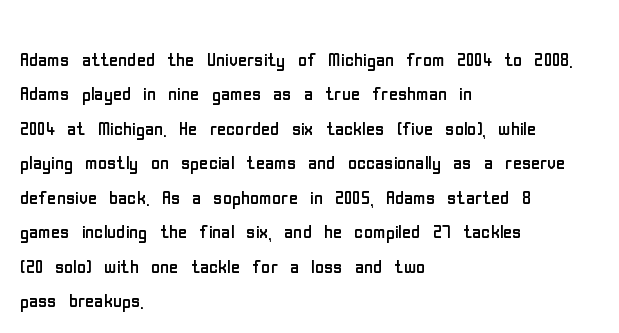
The image shows 25 px text type, upright; set left-aligned, normal line spacing (1.38x), normal letter spacing, not underlined.
